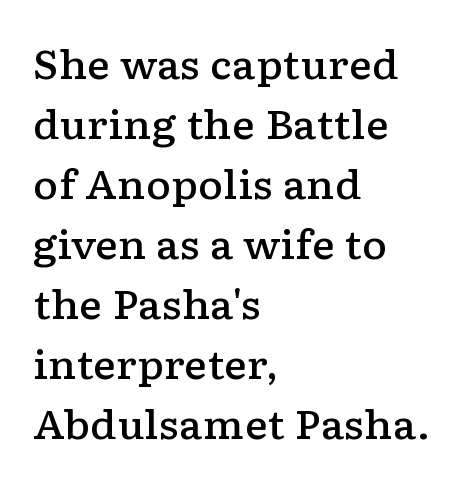
Do the characters align in a grid? No, the font is proportional. Leading matches the norm, producing a regular column. A roman cut, with each character standing at attention. The letterforms sit shoulder to shoulder at normal distance. Type style note: has serifs. Casual observation: everything's shoved over to the left.
